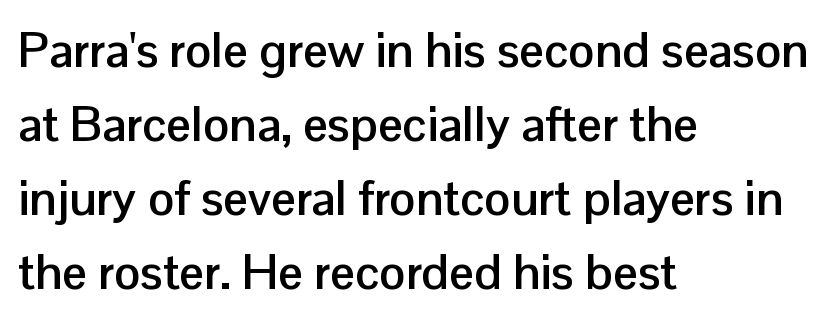
Q: Is the text bold? A: Yes.
Q: Is the text italic (slanted)? A: No, it is upright.
Q: Is the typeface a serif or a sans-serif typeface? A: Sans-serif.
Q: Is the text underlined? A: No.
Q: How is the paragraph aligned? A: Left-aligned.
Q: Is the spacing between letters normal or unusually wide? A: Normal.
Q: Is the spacing between lines tight, normal or loose? A: Normal.
Q: Width (condensed, normal, or wide)? A: Normal.
Q: Stroke contrast? A: Low.
Q: x-height? A: Medium.
Q: Monospaced? A: No.
